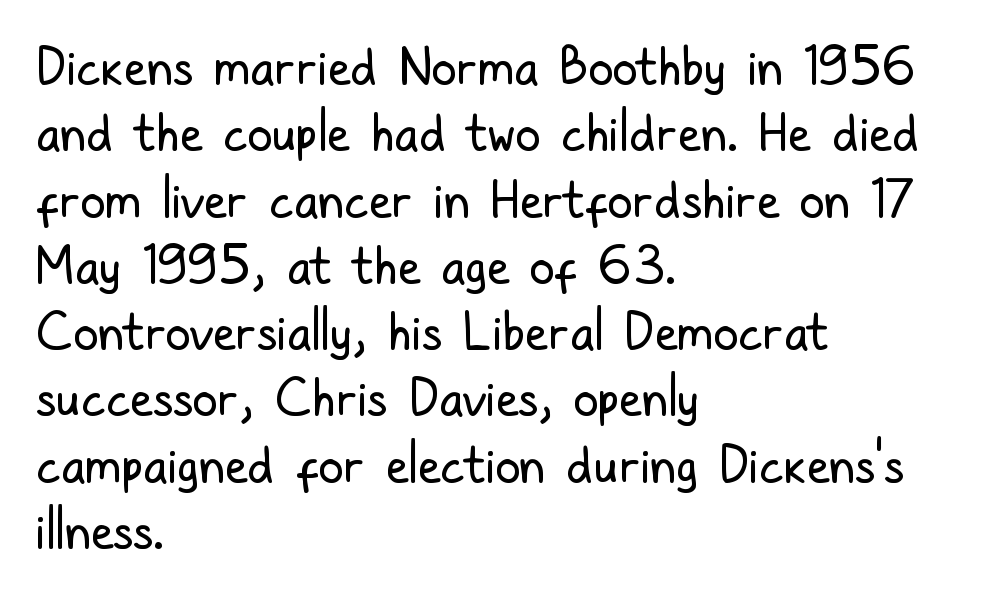
Students, note that the glyphs here touch the page at normal intervals. Caption: multi-line text, flush left, ragged right. The text was rendered using a sans face with plain stroke endings. Beneath every word, the page is bare. If you drew a line through each stem, it would be perfectly vertical.
